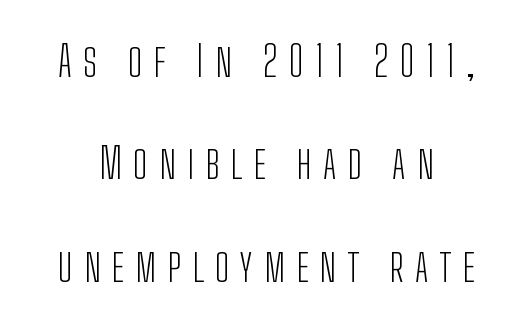
Q: Is the text bold? A: No.
Q: Is the text italic (slanted)? A: No, it is upright.
Q: Is the typeface a serif or a sans-serif typeface? A: Sans-serif.
Q: Is the text underlined? A: No.
Q: How is the paragraph aligned? A: Centered.
Q: Is the spacing between letters normal or unusually wide? A: Unusually wide.
Q: Is the spacing between lines tight, normal or loose? A: Loose.
Q: Width (condensed, normal, or wide)? A: Condensed.
Q: Stroke contrast? A: Low.
Q: x-height? A: Medium.
Q: Monospaced? A: No.
